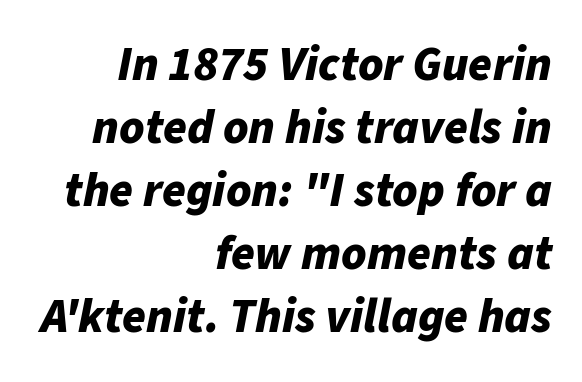
In terms of posture, this sample is oblique. Underlining? Definitely not there. Honestly, the letter spacing is just normal — you wouldn't notice it. Each line ends at the same right margin while the left side varies. Each letter keeps its own natural width here, so spacing adapts to shape.
